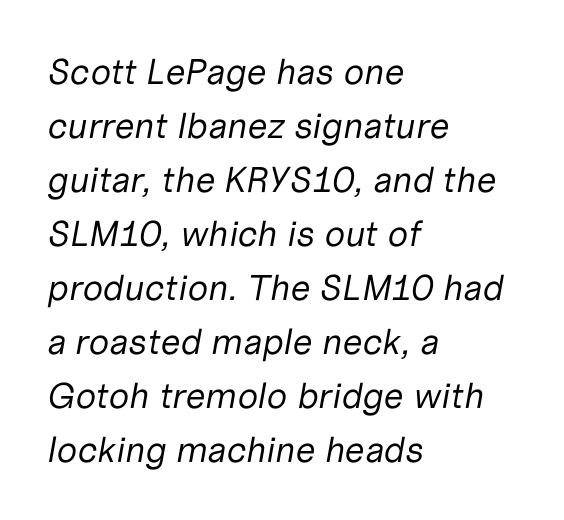
The image shows 36 px regular-weight type, italic (leaning right); set left-aligned, normal line spacing (1.5x), normal letter spacing, not underlined; low stroke contrast and a medium x-height.
